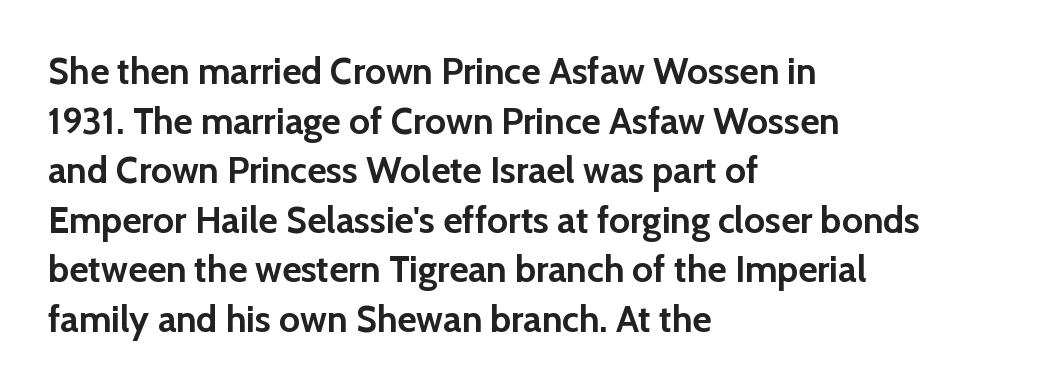
Horizontal alignment here is leftward, the default for most running prose. Observe the ordinary spacing: letters are neighbours, not strangers. The designer went with a sans here, leaving each stem footless. The letters advance in unequal steps, a hallmark of proportional type. These lines were composed using upright roman letters. Decoration check: the copy has no underline.
